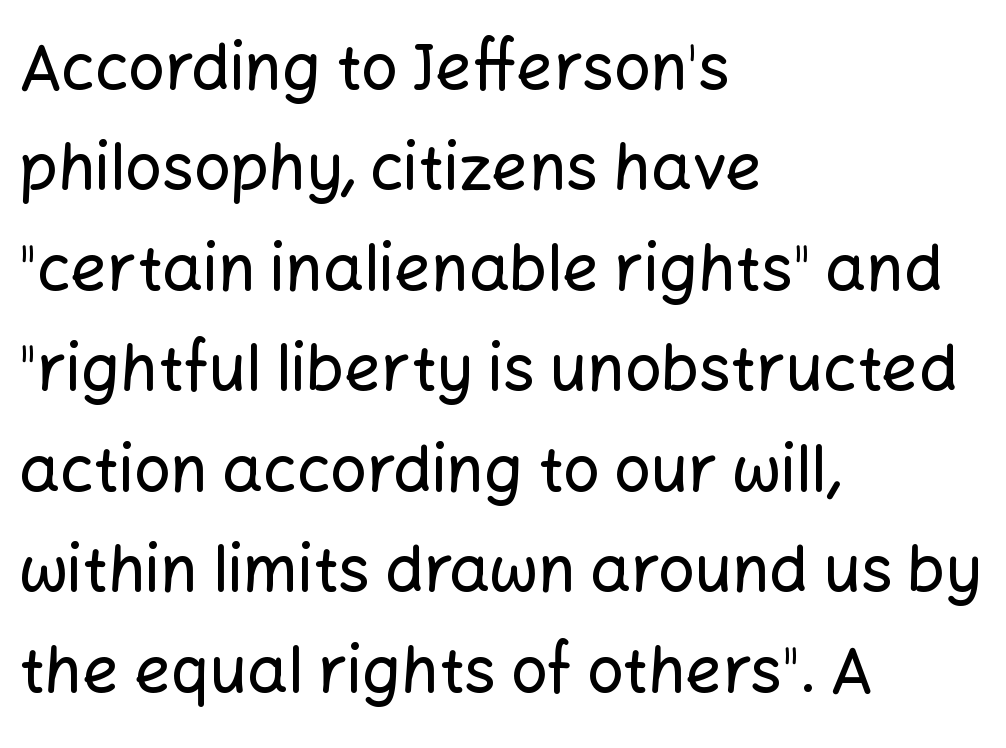
Compared with a centered layout, this one pins lines to the left instead. Honestly, there is no underline to notice here at all. The face used here is proportionally spaced, like ordinary book or web type. Is there any slant? The stems are plumb.
